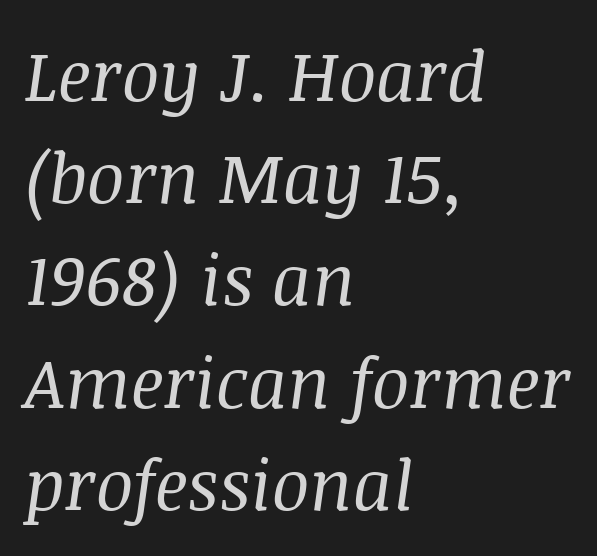
The passage shown is typed in a proportional face where columns would drift. Unbolded letterforms with no extra heft. All the whitespace from short lines collects on the right. Is this a sans? No — the strokes have serifs.
